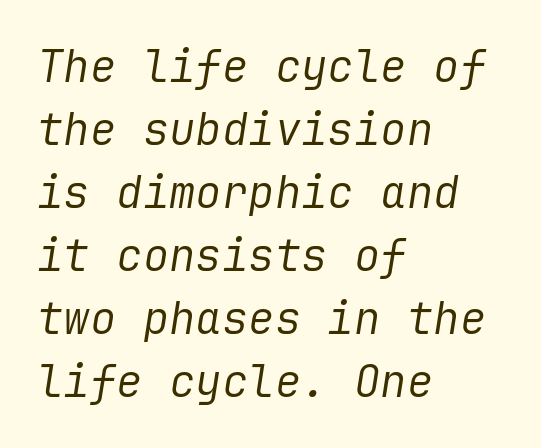
{"italic": "yes", "lean": "right", "slant_degrees": 9, "bold": "no", "weight": "regular", "width": "normal", "stroke_contrast": "low", "x_height": "medium", "underline": "no", "align": "left", "line_spacing": "normal", "line_spacing_ratio": 1.43, "letter_spacing": "normal", "letter_spacing_em": 0.0, "glyph_px": 44}
